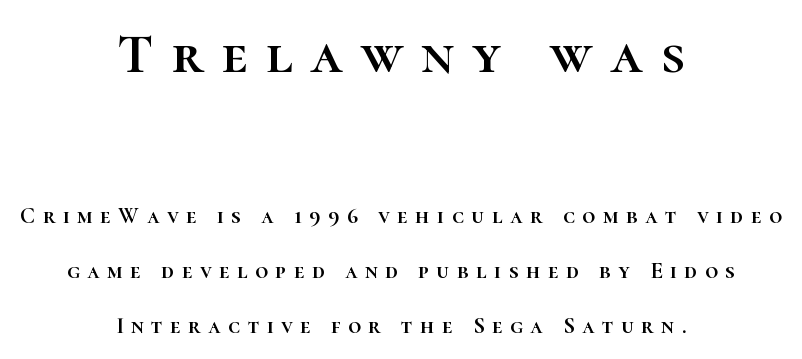
Q: Is the text italic (slanted)? A: No, it is upright.
Q: Is the text underlined? A: No.
Q: How is the paragraph aligned? A: Centered.
Q: Is the spacing between letters normal or unusually wide? A: Unusually wide.
Q: Is the spacing between lines tight, normal or loose? A: Loose.
Q: Which block of text is set in a larger size, the first (top) or the second (bottom)? A: The first (top) one.
Q: Width (condensed, normal, or wide)? A: Normal.
Q: Stroke contrast? A: High.
Q: x-height? A: Medium.
Q: Monospaced? A: No.
